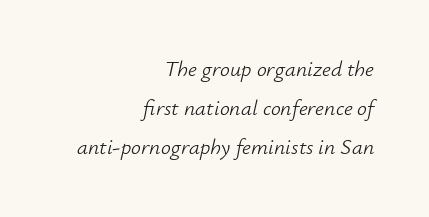
The glyphs look as if they've been sheared to an angle. Teacher's note: observe the even right margin — that is flush-right alignment. Nothing heavy about these letters — not bold at all. The gaps between neighbouring characters are ordinary and unremarkable. Underlining? Definitely not there.
